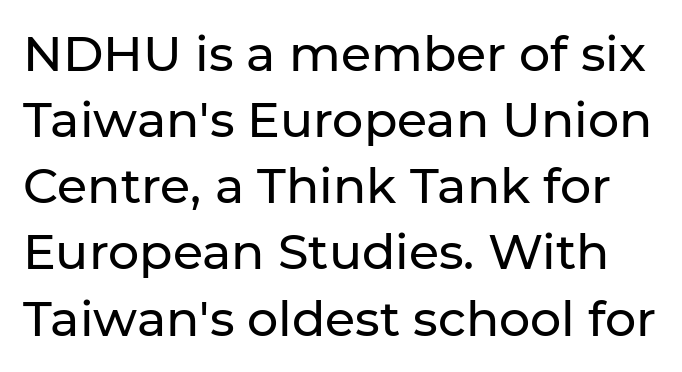
I'd call this a sans setting — the letters go barefoot. The passage shown is typed in a proportional face where columns would drift. Tracking here is standard; glyphs follow each other at the usual distance. What's the leading like? Ordinary, nothing unusual.
